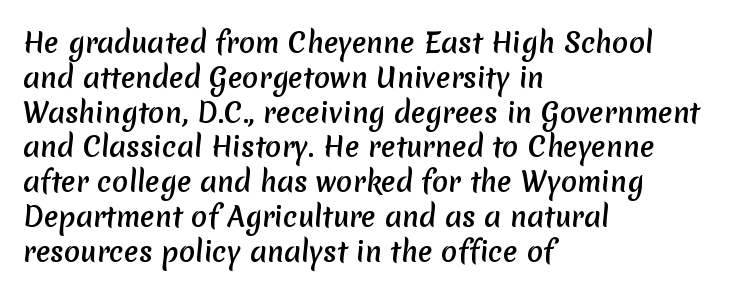
{"bold": "yes", "underline": "no", "align": "left", "line_spacing": "normal", "line_spacing_ratio": 1.29, "letter_spacing": "normal", "letter_spacing_em": 0.0, "glyph_px": 27}
